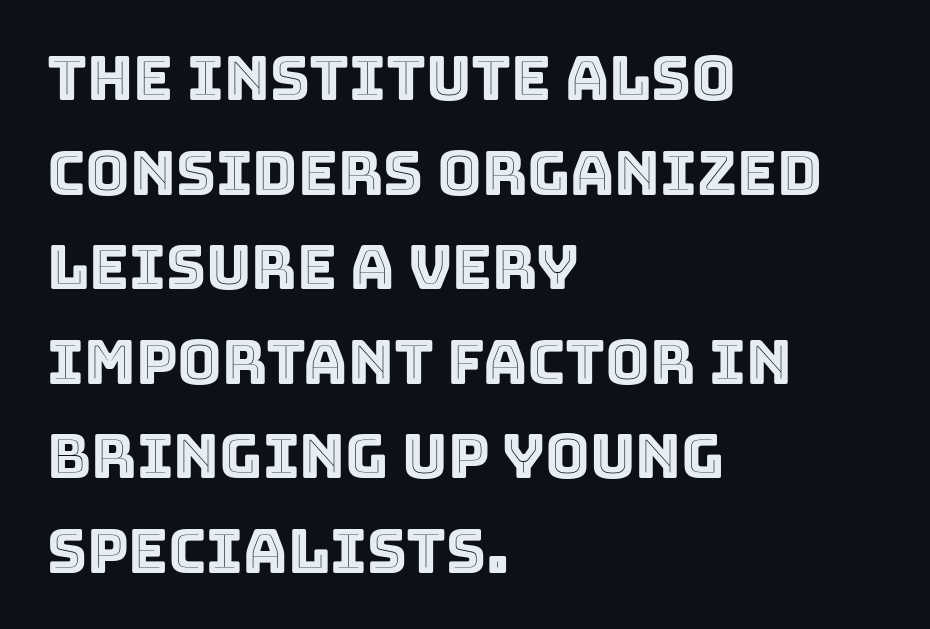
{"italic": "no", "width": "normal", "x_height": "large", "monospaced": "no", "underline": "no", "align": "left", "line_spacing": "normal", "line_spacing_ratio": 1.55, "letter_spacing": "normal", "letter_spacing_em": 0.0, "glyph_px": 61}
